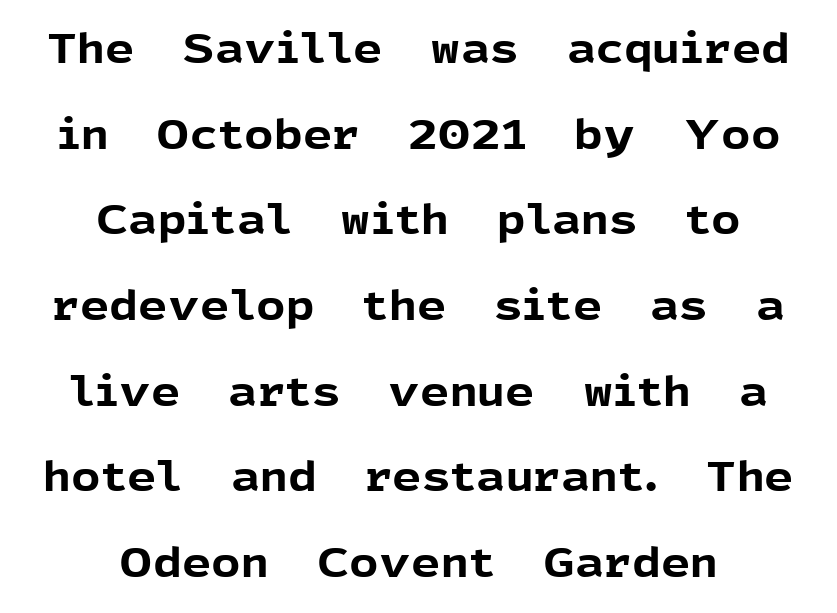
The image shows 41 px bold sans-serif type, upright; set centered, loose line spacing (2.09x), normal letter spacing, not underlined; a medium x-height.
